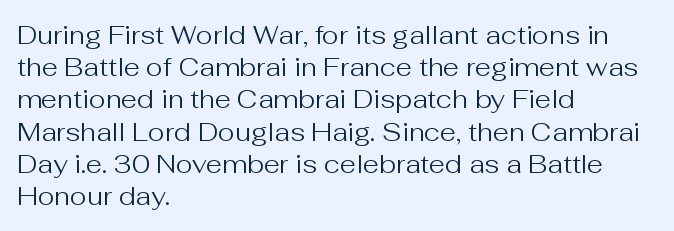
Q: Is the text bold? A: No.
Q: Is the text italic (slanted)? A: No, it is upright.
Q: Is the text underlined? A: No.
Q: How is the paragraph aligned? A: Left-aligned.
Q: Is the spacing between letters normal or unusually wide? A: Normal.
